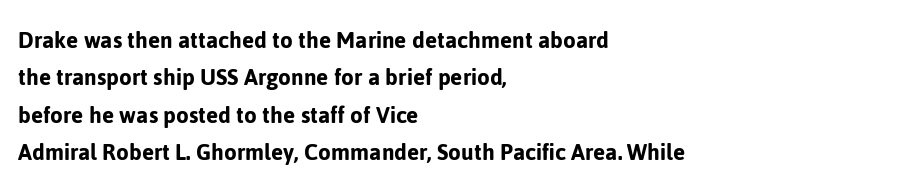
{"italic": "no", "underline": "no", "align": "left", "line_spacing": "normal", "line_spacing_ratio": 1.44, "letter_spacing": "normal", "letter_spacing_em": 0.0, "glyph_px": 26}
